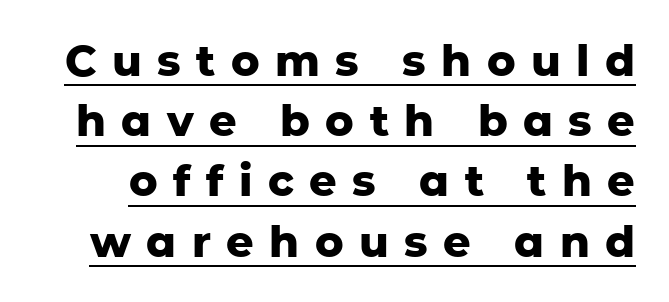
Q: Is the text bold? A: Yes.
Q: Is the text italic (slanted)? A: No, it is upright.
Q: Is the typeface a serif or a sans-serif typeface? A: Sans-serif.
Q: Is the text underlined? A: Yes.
Q: Is the spacing between letters normal or unusually wide? A: Unusually wide.
Q: Is the spacing between lines tight, normal or loose? A: Normal.
Q: Width (condensed, normal, or wide)? A: Normal.
Q: Stroke contrast? A: Low.
Q: x-height? A: Medium.
Q: Monospaced? A: No.
